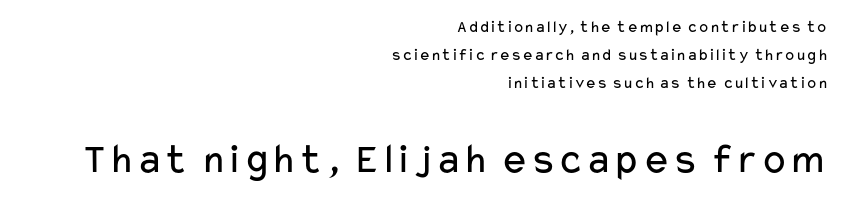
Q: Is the text bold? A: No.
Q: Is the text italic (slanted)? A: No, it is upright.
Q: Is the typeface a serif or a sans-serif typeface? A: Sans-serif.
Q: Is the text underlined? A: No.
Q: How is the paragraph aligned? A: Right-aligned.
Q: Is the spacing between letters normal or unusually wide? A: Normal.
Q: Is the spacing between lines tight, normal or loose? A: Normal.
Q: Which block of text is set in a larger size, the first (top) or the second (bottom)? A: The second (bottom) one.
Q: Width (condensed, normal, or wide)? A: Wide.
Q: Stroke contrast? A: Low.
Q: x-height? A: Medium.
Q: Monospaced? A: No.
